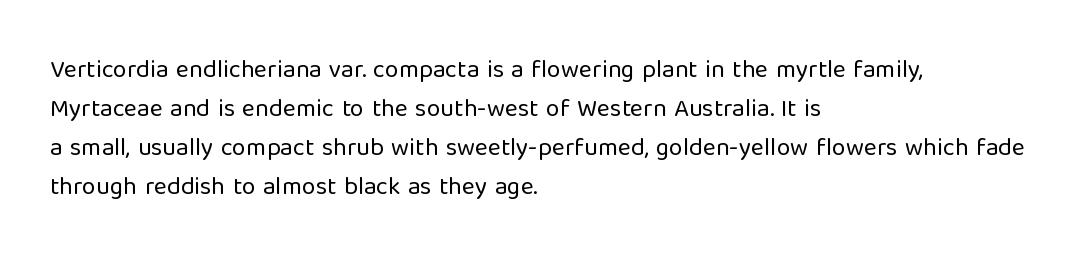
{"italic": "no", "bold": "no", "underline": "no", "align": "left", "line_spacing": "normal", "line_spacing_ratio": 1.56, "letter_spacing": "normal", "letter_spacing_em": 0.0, "glyph_px": 25}
